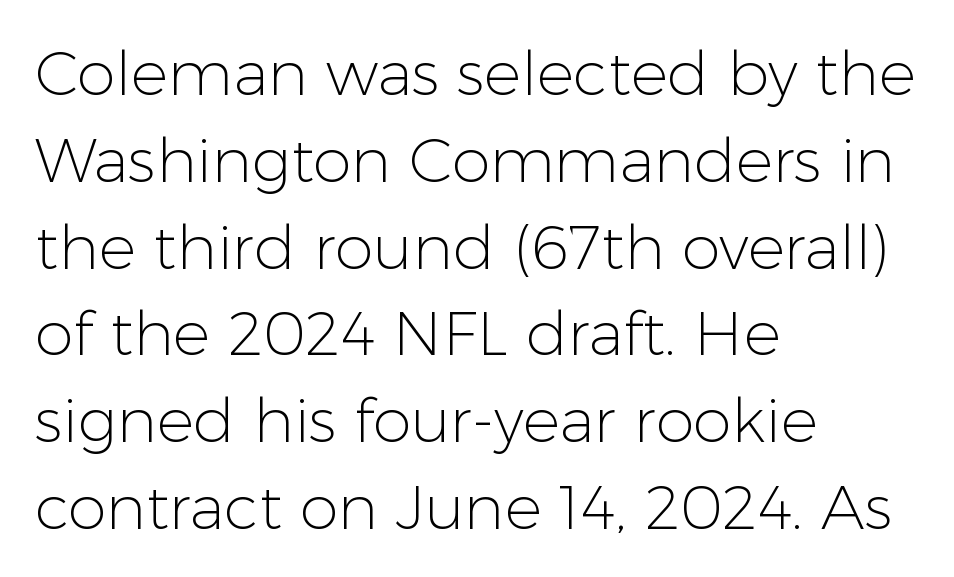
The image shows 62 px light sans-serif type, upright; set left-aligned, normal line spacing (1.4x), normal letter spacing, not underlined; low stroke contrast and a medium x-height.
